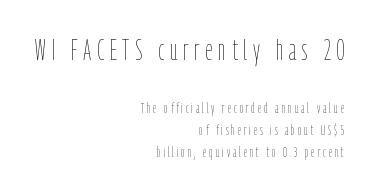
Q: Is the text bold? A: No.
Q: Is the text italic (slanted)? A: No, it is upright.
Q: Is the text underlined? A: No.
Q: How is the paragraph aligned? A: Right-aligned.
Q: Is the spacing between letters normal or unusually wide? A: Unusually wide.
Q: Is the spacing between lines tight, normal or loose? A: Normal.
Q: Which block of text is set in a larger size, the first (top) or the second (bottom)? A: The first (top) one.
Q: Width (condensed, normal, or wide)? A: Condensed.
Q: Stroke contrast? A: Low.
Q: x-height? A: Medium.
Q: Monospaced? A: No.
